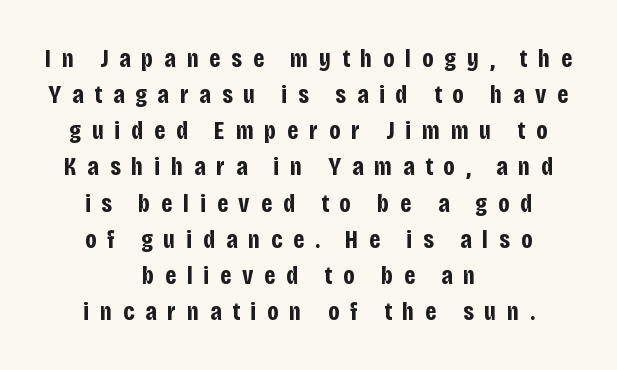
Thick stems and heavy bowls — unmistakably bold. The space directly below the letters is spotless. The paragraph has two soft edges and a firm central axis. If you measured baseline to baseline, you'd find a middling distance.
